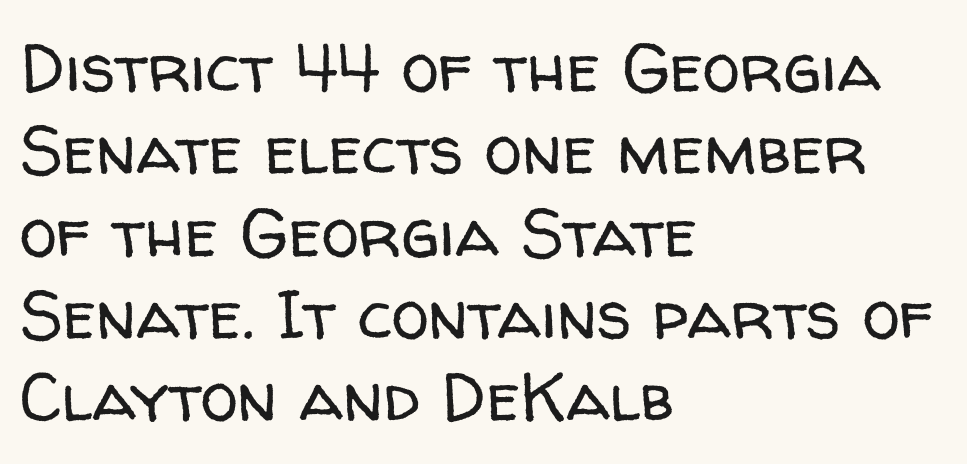
Do the letters lean? They stand straight. The rendering uses natural spacing where letterforms have individual widths. The space beneath each line is pristine and unruled. Short and long lines alike share a common starting point at left. Standard letterfit; no display-style spreading of the glyphs. The letterforms sit at book weight or below.
